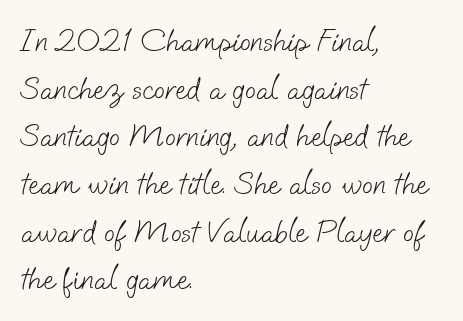
The zone under the glyphs is completely vacant. The passage shown is typeset with a sans-serif family. Nothing unusual about the tracking: characters are spaced as the font intends. Character widths vary here, with narrow letters taking less room than wide ones.
